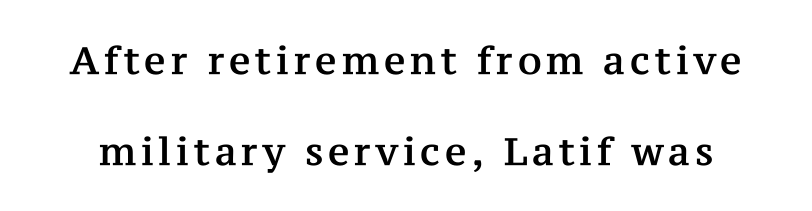
The image shows 38 px serif type, upright; set loose line spacing (2.4x), not underlined; medium stroke contrast and a medium x-height.
